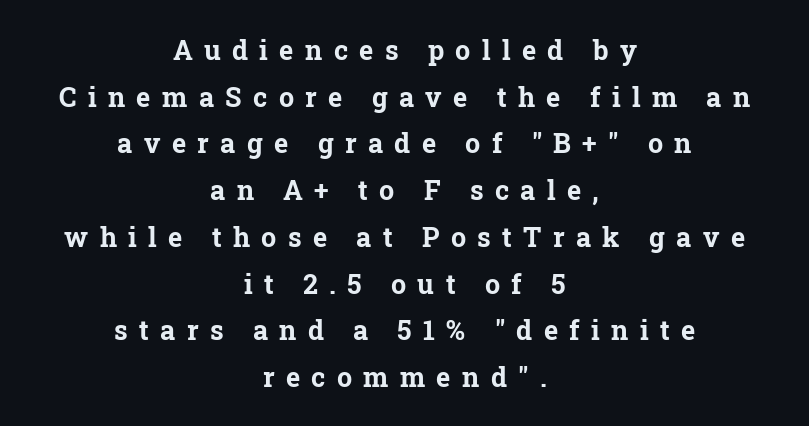
Short and long lines alike share a common midpoint. This is the regular roman posture of the typeface. Heavy-handed strokes throughout: this text is bold. Has an underline been added? It has not.
